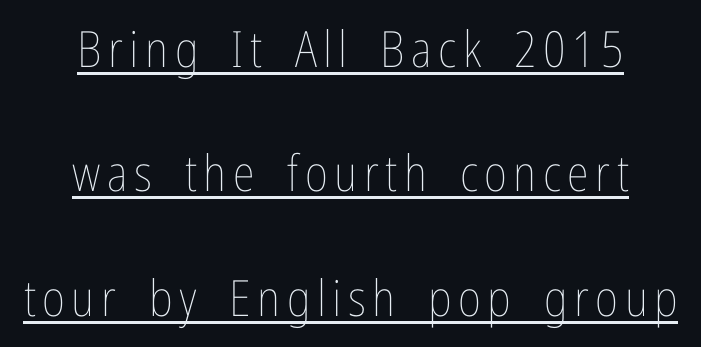
{"italic": "no", "bold": "no", "weight": "thin", "width": "condensed", "stroke_contrast": "low", "x_height": "medium", "monospaced": "no", "underline": "yes", "align": "center", "line_spacing": "loose", "line_spacing_ratio": 2.49, "glyph_px": 50}
